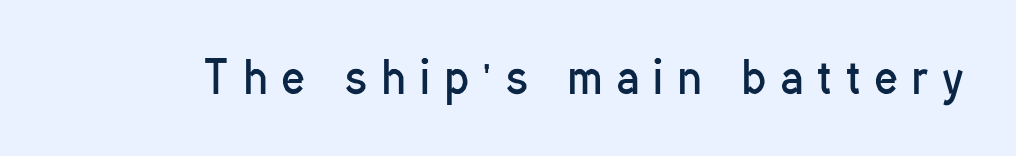
Each word looks stretched out because of the extra space between its letters. The axis of the letterforms is exactly vertical. The specimen omits any rule beneath the text block's lines. Stroke thickness stays within the range of a standard reading face or lighter. These lines are composed in type without serifs.
